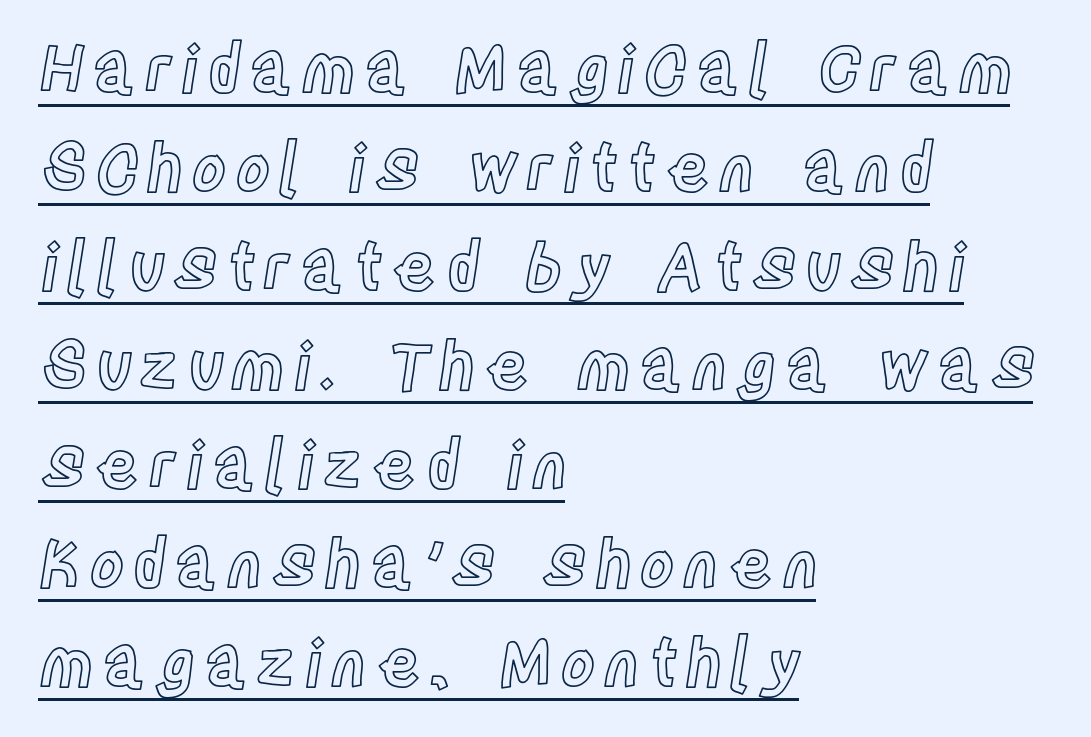
The image shows 66 px condensed type; set left-aligned, normal line spacing (1.5x), underlined; a large x-height.
